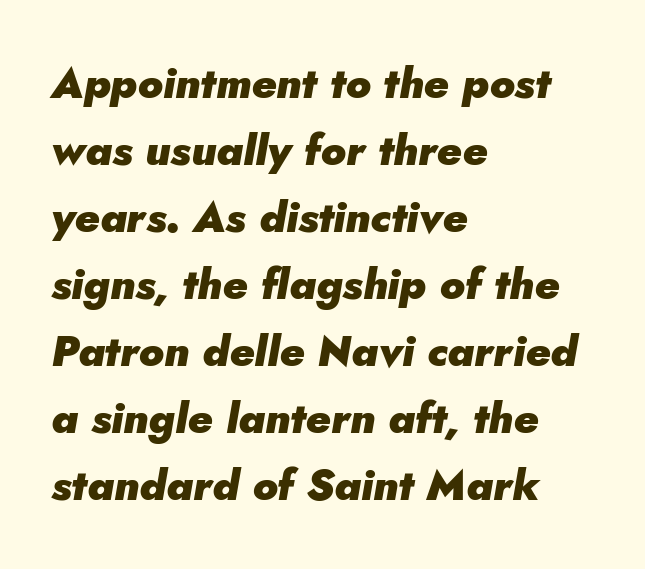
Left-aligned paragraph, ragged on the right. Compared with typical paragraphs, the rows here are spaced about the same. Bold? Absolutely — the strokes are thick and heavy. Words float on clear page, feet unadorned.
